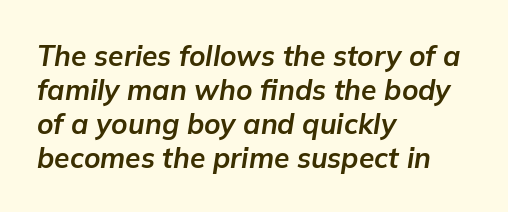
Caption: multi-line text, flush left, ragged right. Decoration check: the copy has no underline. Each word holds together tightly as a unit, with standard inter-letter gaps. Here the designer chose a conventional face with non-uniform glyph widths. Its strokes are broad and dark, the hallmark of bold type. The text carries the slant typical of an italic or oblique font.
